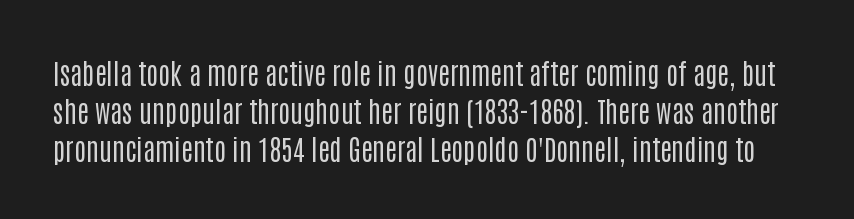
The image shows 28 px regular-weight, condensed sans-serif type, upright; set normal line spacing (1.35x), normal letter spacing, not underlined; low stroke contrast and a large x-height.
